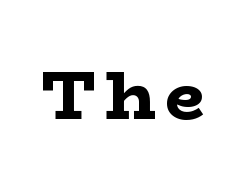
The image shows 69 px bold, wide serif type, upright; set not underlined; low stroke contrast and a medium x-height.
